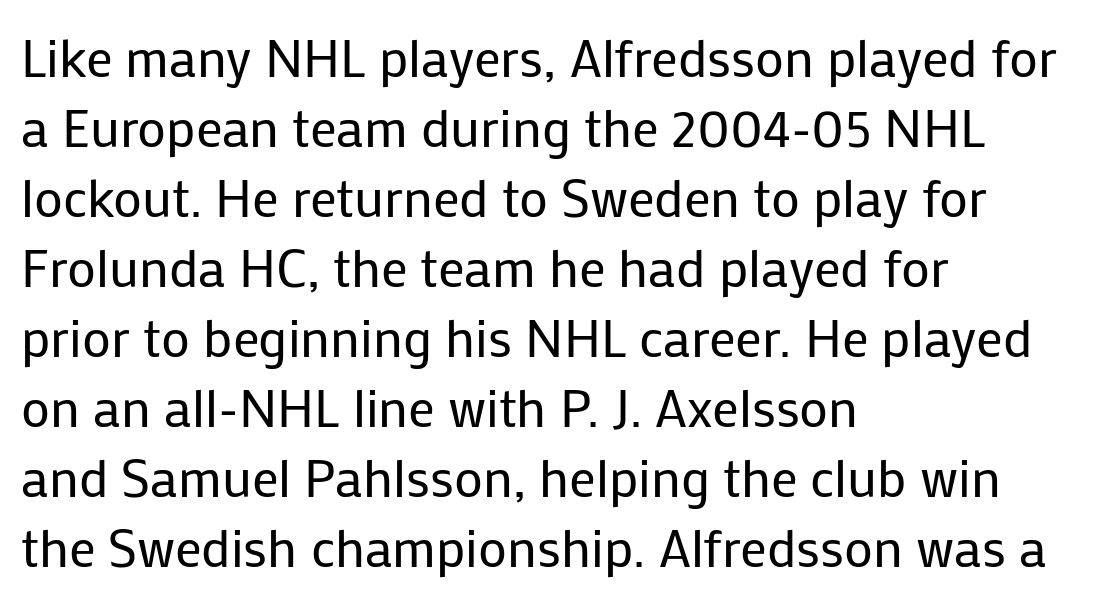
{"serif": "no", "italic": "no", "bold": "no", "weight": "regular", "width": "normal", "stroke_contrast": "low", "x_height": "medium", "monospaced": "no", "underline": "no", "align": "left", "line_spacing": "normal", "line_spacing_ratio": 1.32, "letter_spacing": "normal", "letter_spacing_em": 0.0, "glyph_px": 53}
